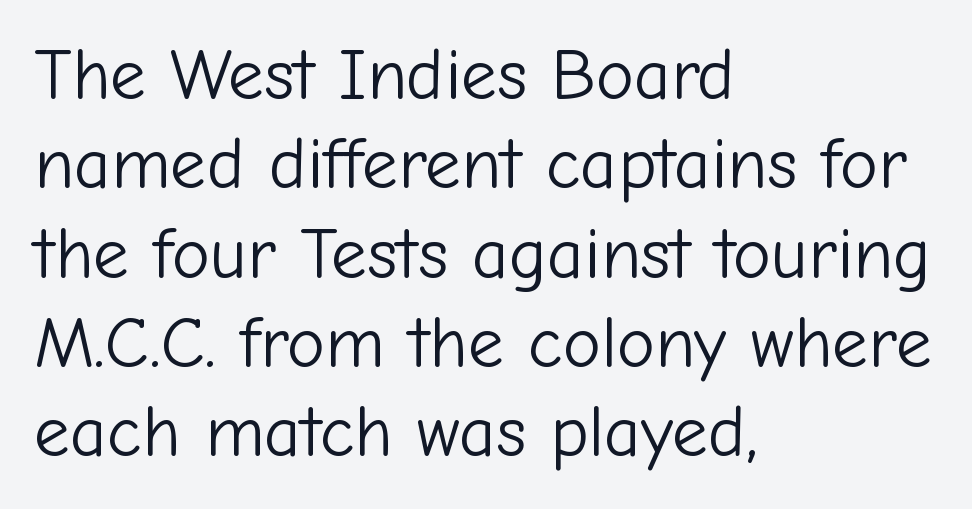
Caption: standard tracking, unaltered. A sans-serif font was chosen for this passage. Descenders hang freely into open space. Do the characters align in a grid? No, the font is proportional.
